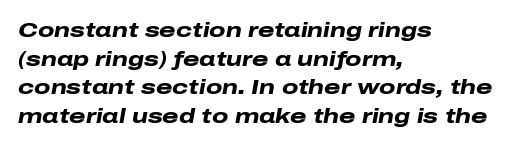
The image shows 21 px bold type, italic (leaning right); set left-aligned, normal line spacing (1.36x), normal letter spacing, not underlined.
